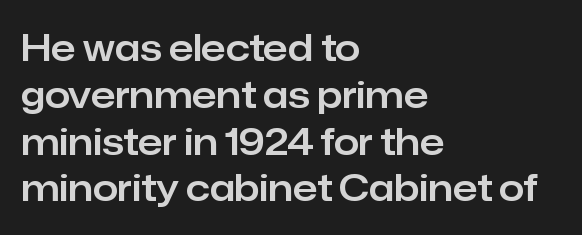
{"serif": "no", "italic": "no", "width": "normal", "stroke_contrast": "low", "x_height": "medium", "monospaced": "no", "underline": "no", "align": "left", "line_spacing": "normal", "line_spacing_ratio": 1.3, "letter_spacing": "normal", "letter_spacing_em": 0.0, "glyph_px": 36}
